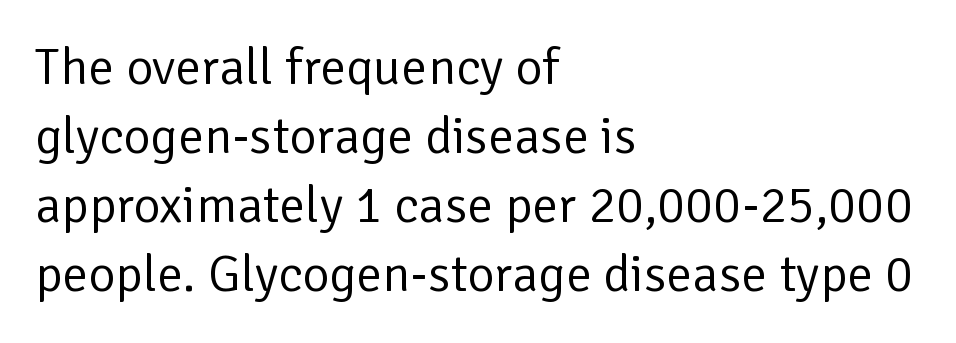
The image shows 52 px regular-weight sans-serif type, upright; set left-aligned, normal line spacing (1.33x), normal letter spacing, not underlined; low stroke contrast and a medium x-height.
